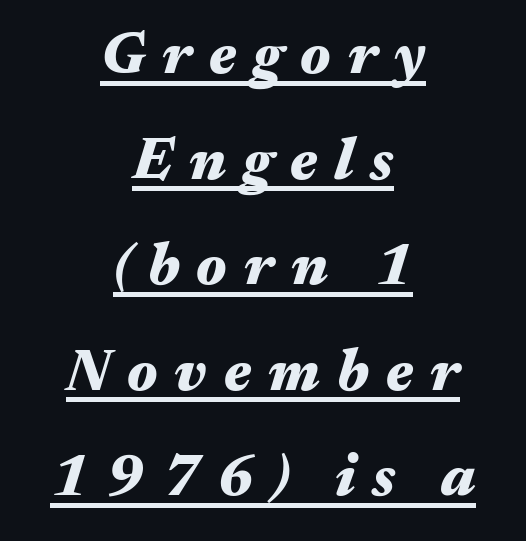
The image shows 59 px heavy, wide type, italic (leaning right); set centered, line spacing 1.79x, unusually wide letter spacing (+0.29 em), underlined; medium stroke contrast and a medium x-height.
